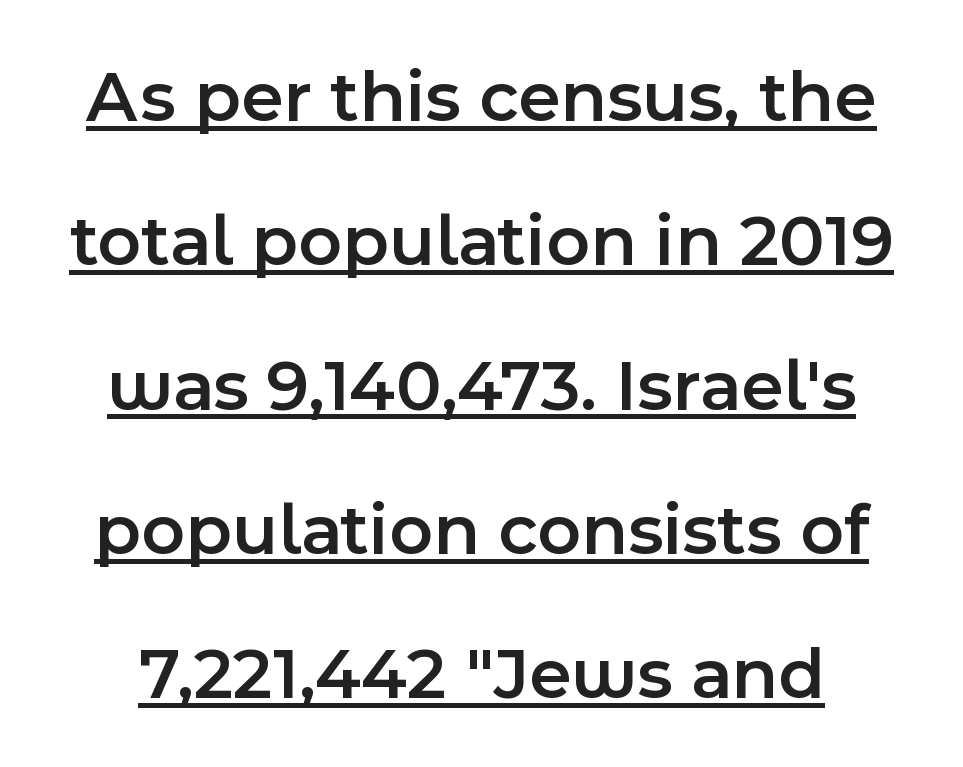
The glyphs in this specimen are sans serif. The font's upright variant was chosen for this text. A fair bit of extra ink — the face is semibold, not bold. Decoration check: the copy is underlined.
